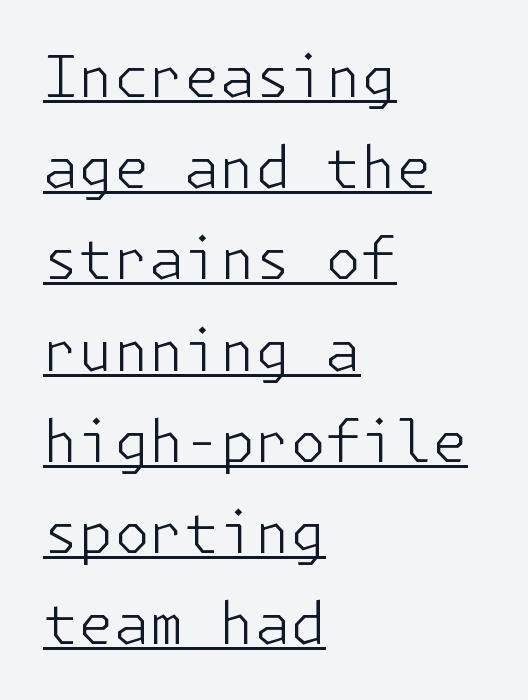
A classic flush-left, rag-right setting is used for this passage. Evenly set lines give the paragraph a standard silhouette. The font sits on the lighter half of the weight spectrum, regular included. The type is set solid horizontally, with unmodified tracking.
